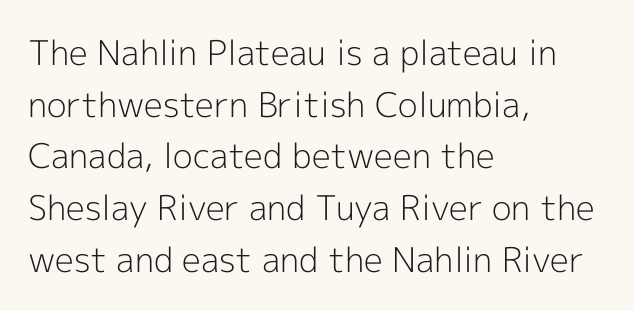
You could not count columns in this text — the font is proportionally spaced. Descenders are the only things crossing below the line. A roman cut, with each character standing at attention. The rendering keeps characters at their native spacing.
